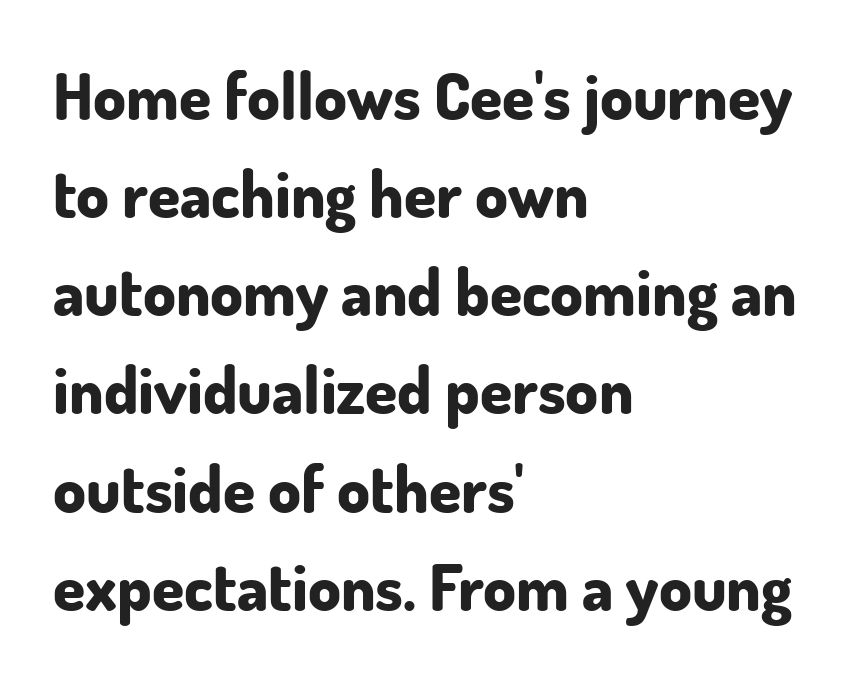
The image shows 65 px bold sans-serif type, upright; set left-aligned, normal line spacing (1.51x), normal letter spacing, not underlined; low stroke contrast and a small x-height.
